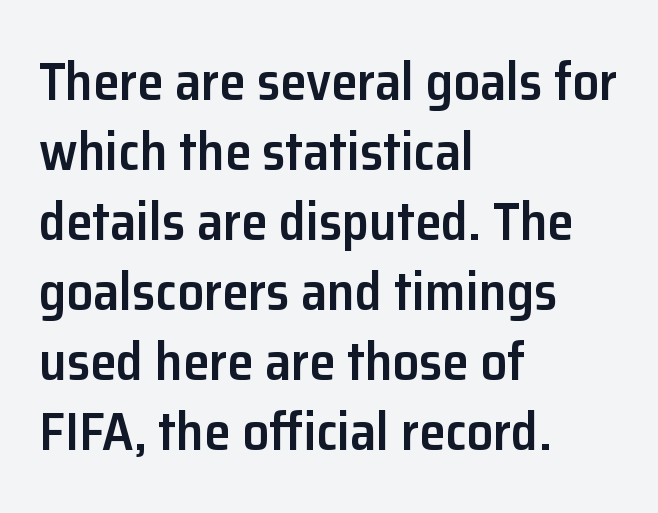
The image shows 53 px semibold sans-serif type, upright; set left-aligned, normal line spacing (1.32x), normal letter spacing, not underlined; low stroke contrast and a medium x-height.
